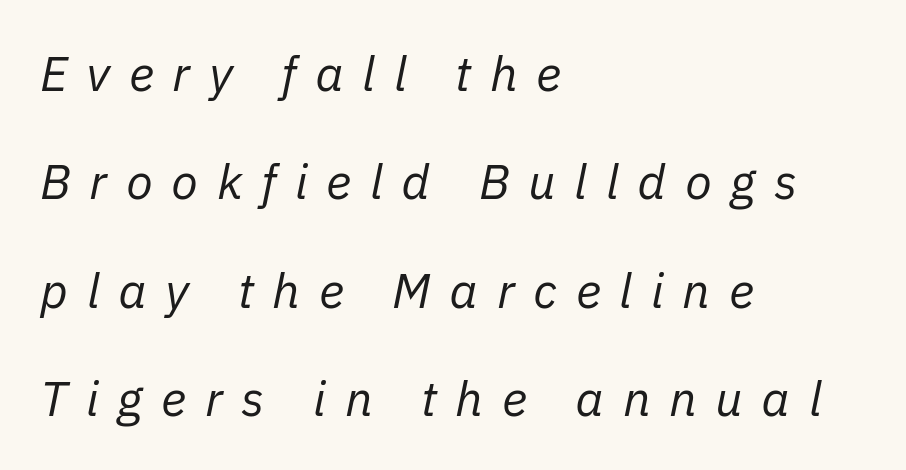
The image shows 49 px regular-weight type, italic (leaning right); set left-aligned, loose line spacing (2.21x), unusually wide letter spacing (+0.38 em), not underlined; low stroke contrast and a medium x-height.
